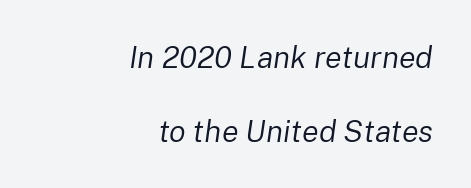
Q: Is the text bold? A: No.
Q: Is the text italic (slanted)? A: Yes, it leans right by about 8 degrees.
Q: Is the text underlined? A: No.
Q: How is the paragraph aligned? A: Right-aligned.
Q: Is the spacing between letters normal or unusually wide? A: Normal.
Q: Is the spacing between lines tight, normal or loose? A: Loose.
Q: Width (condensed, normal, or wide)? A: Normal.
Q: Stroke contrast? A: Low.
Q: x-height? A: Medium.
Q: Monospaced? A: No.
